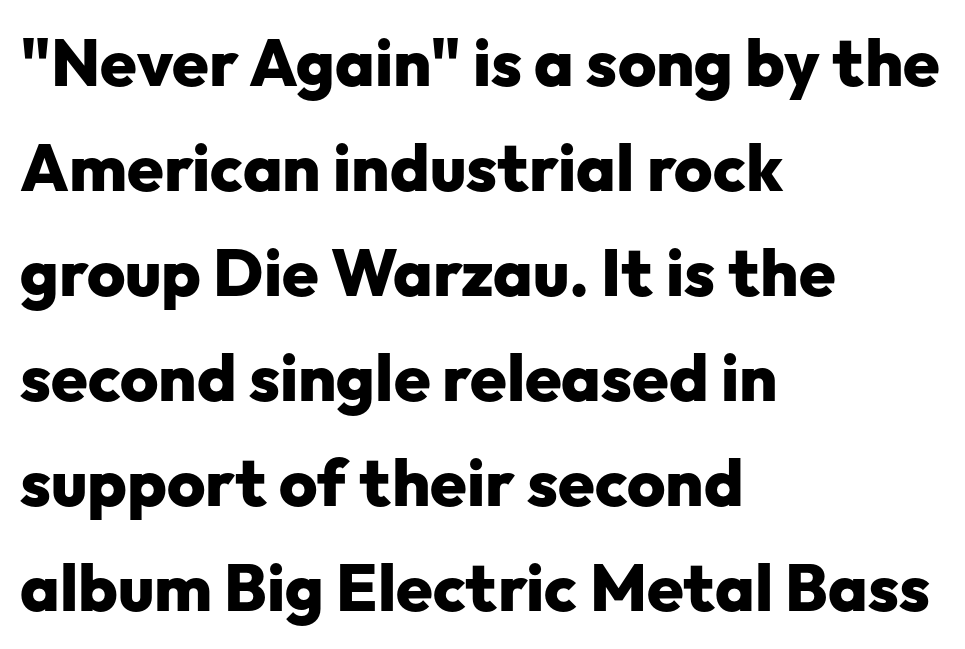
Q: Is the text bold? A: Yes.
Q: Is the text italic (slanted)? A: No, it is upright.
Q: Is the typeface a serif or a sans-serif typeface? A: Sans-serif.
Q: Is the text underlined? A: No.
Q: How is the paragraph aligned? A: Left-aligned.
Q: Is the spacing between letters normal or unusually wide? A: Normal.
Q: Is the spacing between lines tight, normal or loose? A: Normal.
Q: Width (condensed, normal, or wide)? A: Normal.
Q: Stroke contrast? A: Low.
Q: x-height? A: Medium.
Q: Monospaced? A: No.
